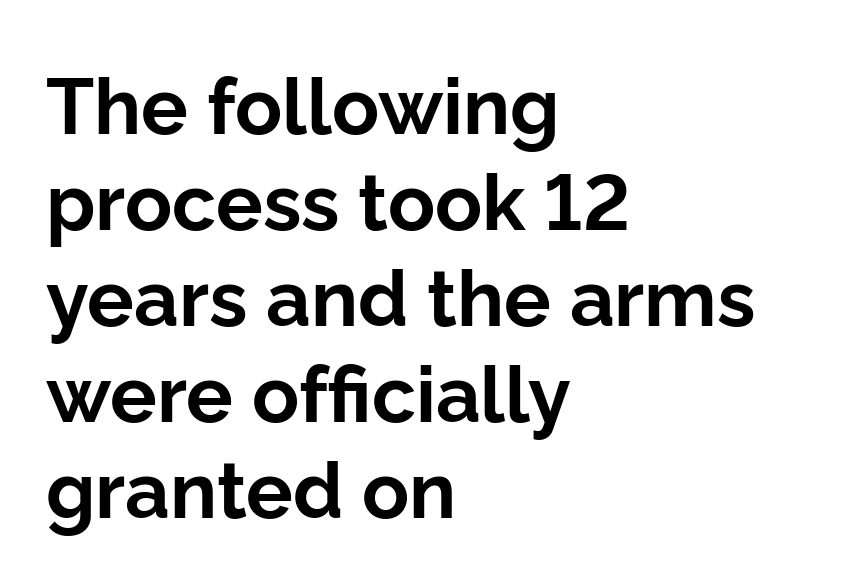
The image shows 78 px bold sans-serif type, upright; set left-aligned, line spacing 1.23x, normal letter spacing, not underlined; low stroke contrast and a medium x-height.
